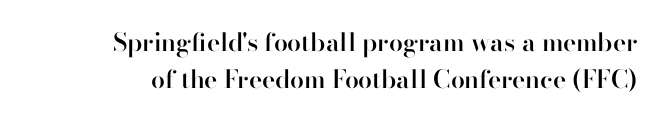
{"italic": "no", "bold": "semi", "underline": "no", "line_spacing": "normal", "line_spacing_ratio": 1.49, "letter_spacing": "normal", "letter_spacing_em": 0.0, "glyph_px": 25}
